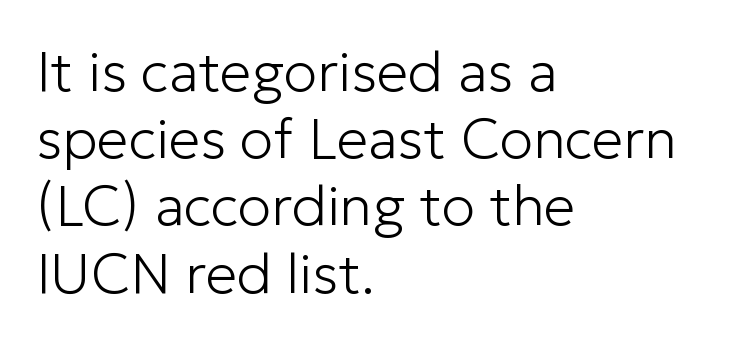
The image shows 56 px light sans-serif type, upright; set left-aligned, line spacing 1.2x, normal letter spacing, not underlined; low stroke contrast and a medium x-height.
